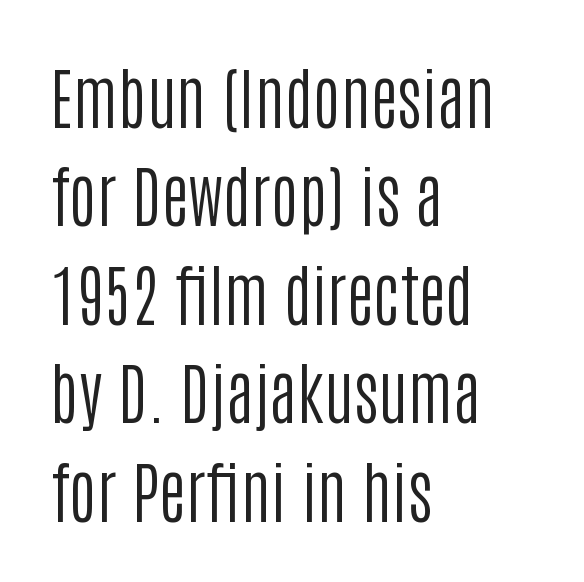
Horizontal alignment here is leftward, the default for most running prose. Baseline-to-baseline distance is the conventional proportion of letter height. This reads as an unemphasized weight, regular at the heaviest. The line texture is even and compact thanks to regular tracking. Note the varied advance widths — an 'i' is clearly narrower than an 'm'.
